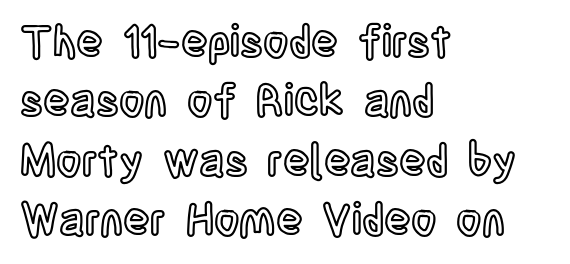
This rendering uses left alignment, leaving the right contour irregular. This sample has the flowing, uneven cadence of proportional lettering. Characters follow at the spacing the type designer built in. Rule under the text: the space is simply empty. In terms of posture, this sample is upright. These lines sit exactly where default settings would place them.
